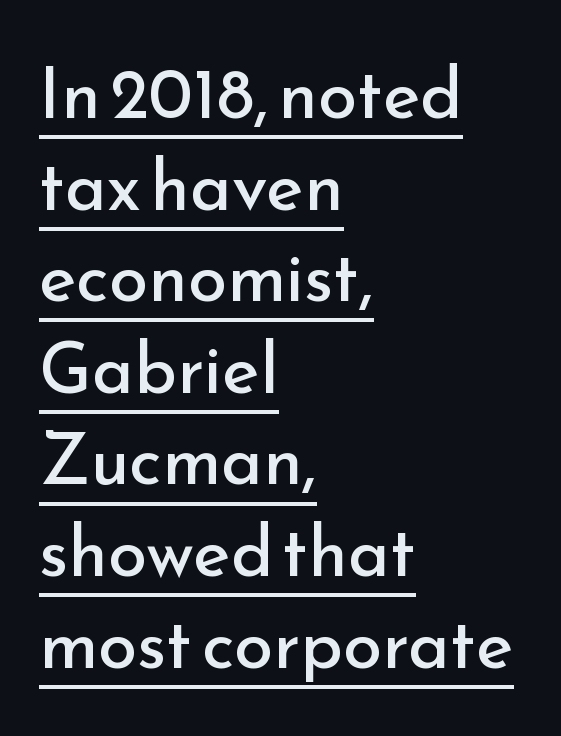
Character widths vary here, with narrow letters taking less room than wide ones. What stands out about the letter spacing? Nothing — it is the standard amount. Ink coverage per letter is moderate at most. Is the block centered? No — it sits flush against the left margin. A typographer would call this underscored text.
